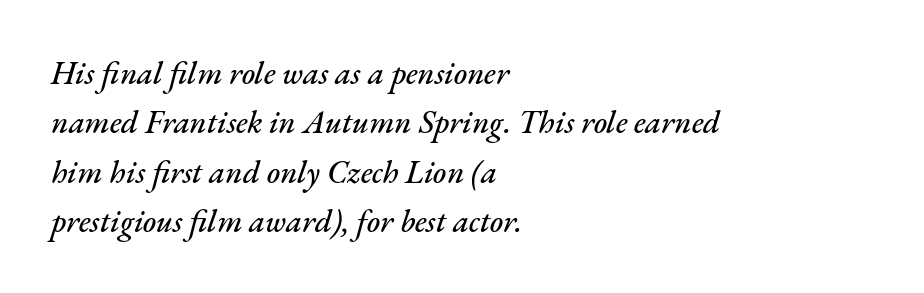
Q: Is the text italic (slanted)? A: Yes, it leans right by about 17 degrees.
Q: Is the text underlined? A: No.
Q: How is the paragraph aligned? A: Left-aligned.
Q: Is the spacing between letters normal or unusually wide? A: Normal.
Q: Is the spacing between lines tight, normal or loose? A: Normal.
Q: Width (condensed, normal, or wide)? A: Normal.
Q: Stroke contrast? A: Medium.
Q: x-height? A: Small.
Q: Monospaced? A: No.
